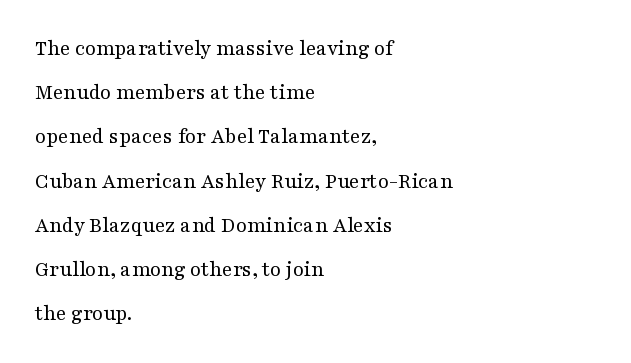
Honestly, the letter spacing is just normal — you wouldn't notice it. No letter is thick-stroked: the sample isn't bold. The words here are not underlined. The rag falls on the right side of this text block.
